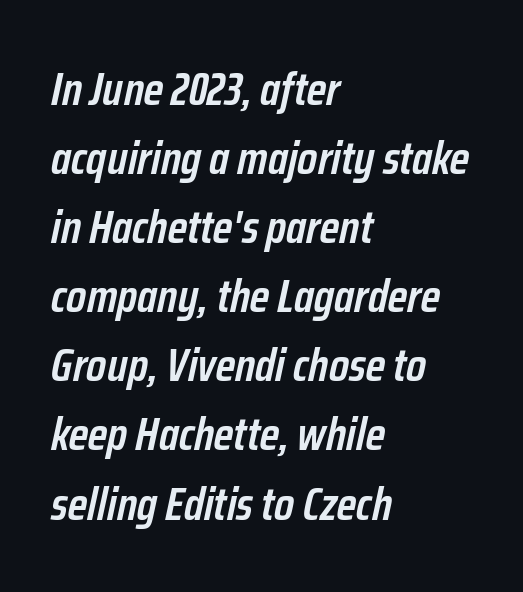
The image shows 47 px semibold, condensed type, italic (leaning right); set left-aligned, normal line spacing (1.47x), normal letter spacing, not underlined; low stroke contrast and a medium x-height.
